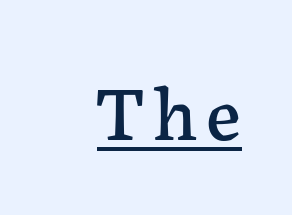
Q: Is the text italic (slanted)? A: No, it is upright.
Q: Is the typeface a serif or a sans-serif typeface? A: Serif.
Q: Is the text underlined? A: Yes.
Q: Width (condensed, normal, or wide)? A: Normal.
Q: Stroke contrast? A: Low.
Q: x-height? A: Medium.
Q: Monospaced? A: No.
